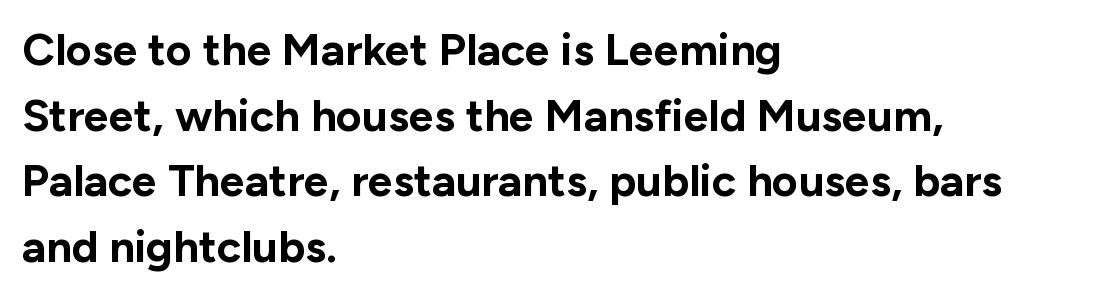
Spacing verdict: proportional, widths tailored to each character. Compared with a centered layout, this one pins lines to the left instead. Style check: upright. The rendering uses a bold face; every stroke is thick and dark.
